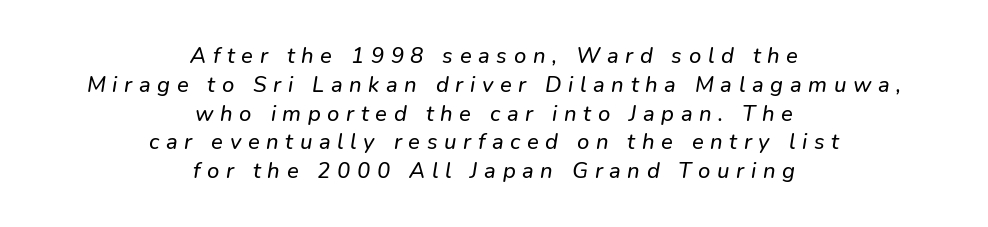
A typesetter would call this heavily tracked-out type. Evenly set lines give the paragraph a standard silhouette. Casual observation: everything's sitting right in the middle. This rendering features lettering with no underline.
